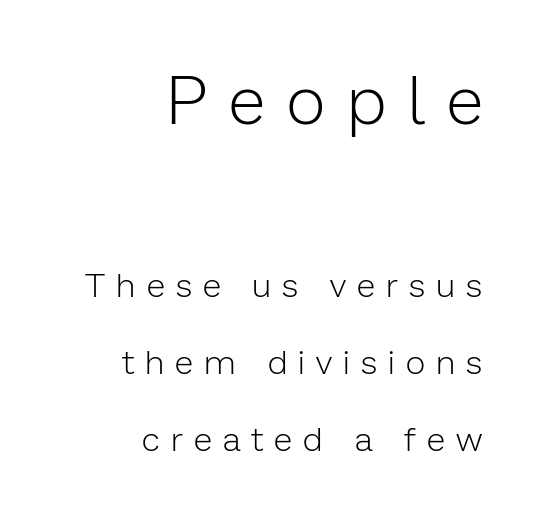
{"serif": "no", "italic": "no", "bold": "no", "weight": "light", "width": "normal", "stroke_contrast": "low", "x_height": "medium", "monospaced": "no", "underline": "no", "align": "right", "line_spacing": "loose", "line_spacing_ratio": 2.26, "letter_spacing": "wide", "letter_spacing_em": 0.33, "larger_block": "first", "size_ratio": 2.0, "glyph_px": 68}
